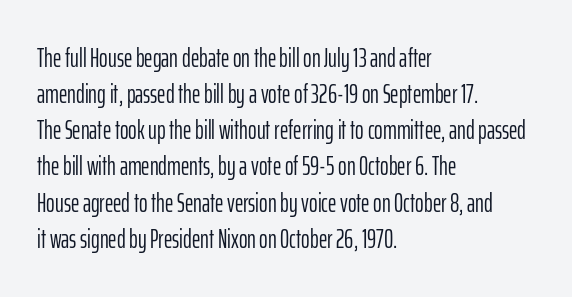
The image shows 26 px text type, upright; set left-aligned, normal line spacing (1.39x), normal letter spacing, not underlined.
